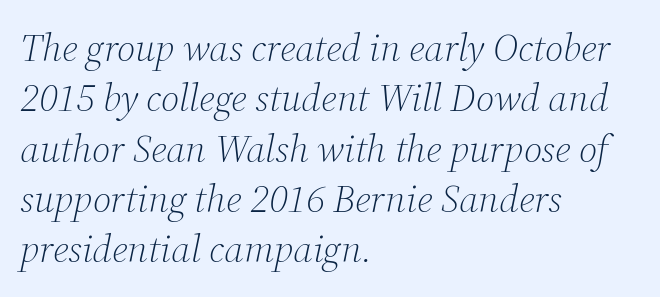
{"serif": "yes", "italic": "yes", "lean": "right", "slant_degrees": 12, "bold": "no", "weight": "light", "width": "normal", "stroke_contrast": "medium", "x_height": "medium", "monospaced": "no", "underline": "no", "align": "left", "line_spacing": "normal", "line_spacing_ratio": 1.29, "letter_spacing": "normal", "letter_spacing_em": 0.0, "glyph_px": 39}
